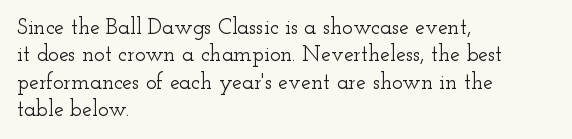
{"italic": "no", "underline": "no", "align": "left", "line_spacing_ratio": 1.24, "letter_spacing": "normal", "letter_spacing_em": 0.0, "glyph_px": 22}
